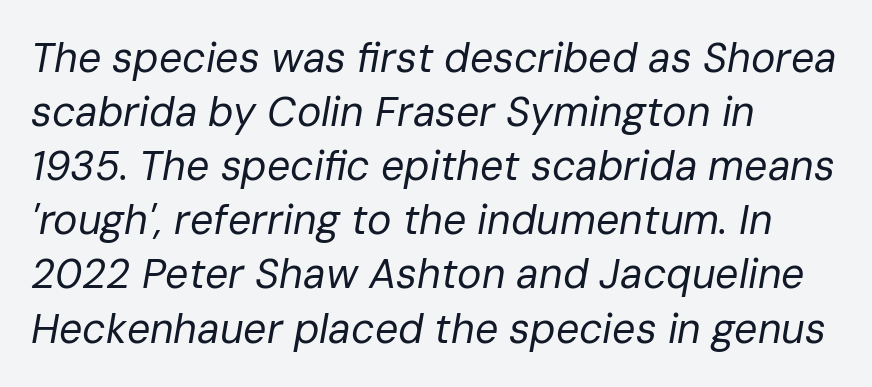
The image shows 41 px regular-weight type, italic (leaning right); set left-aligned, normal line spacing (1.32x), normal letter spacing, not underlined; low stroke contrast and a medium x-height.
